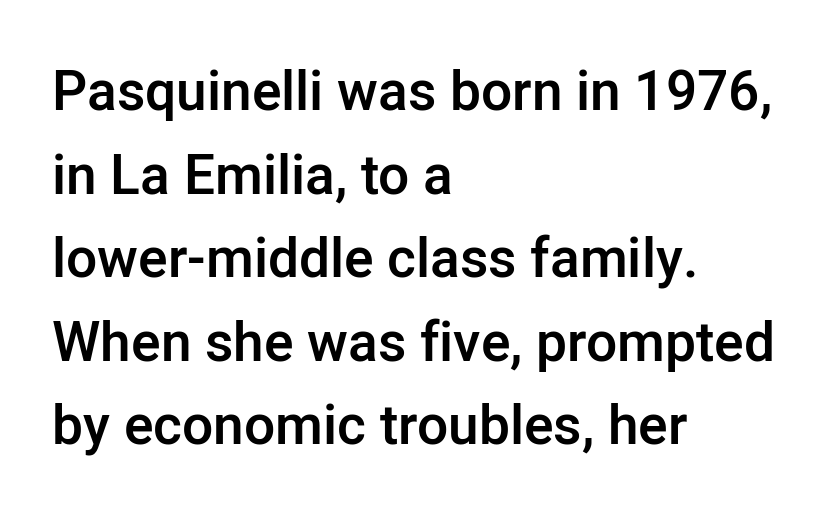
Q: Is the text bold? A: Semi-bold.
Q: Is the text italic (slanted)? A: No, it is upright.
Q: Is the typeface a serif or a sans-serif typeface? A: Sans-serif.
Q: Is the text underlined? A: No.
Q: How is the paragraph aligned? A: Left-aligned.
Q: Is the spacing between letters normal or unusually wide? A: Normal.
Q: Is the spacing between lines tight, normal or loose? A: Normal.
Q: Width (condensed, normal, or wide)? A: Normal.
Q: Stroke contrast? A: Low.
Q: x-height? A: Medium.
Q: Monospaced? A: No.
